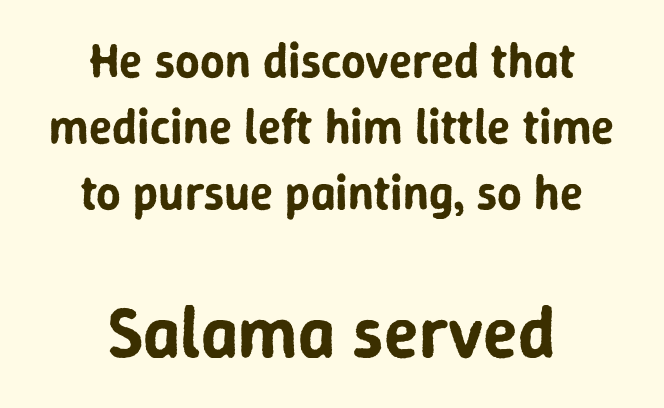
{"serif": "no", "italic": "no", "width": "normal", "stroke_contrast": "low", "x_height": "medium", "monospaced": "no", "underline": "no", "align": "center", "line_spacing": "normal", "line_spacing_ratio": 1.37, "letter_spacing": "normal", "letter_spacing_em": 0.0, "larger_block": "second", "size_ratio": 1.5, "glyph_px": 72}
